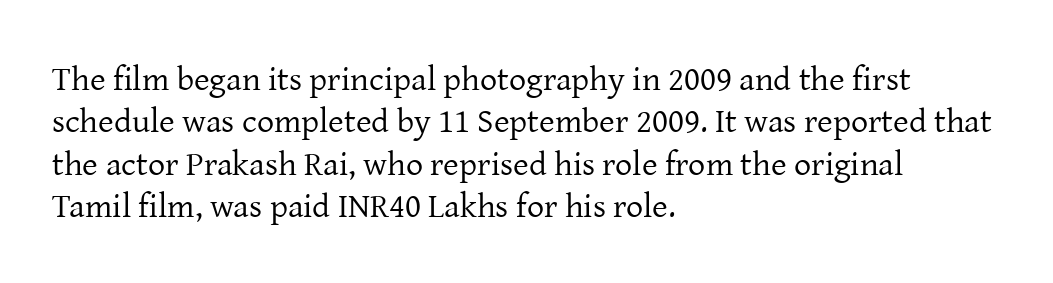
Q: Is the text bold? A: No.
Q: Is the text italic (slanted)? A: No, it is upright.
Q: Is the typeface a serif or a sans-serif typeface? A: Serif.
Q: Is the text underlined? A: No.
Q: How is the paragraph aligned? A: Left-aligned.
Q: Is the spacing between letters normal or unusually wide? A: Normal.
Q: Is the spacing between lines tight, normal or loose? A: Normal.
Q: Width (condensed, normal, or wide)? A: Normal.
Q: Stroke contrast? A: Low.
Q: x-height? A: Medium.
Q: Monospaced? A: No.
